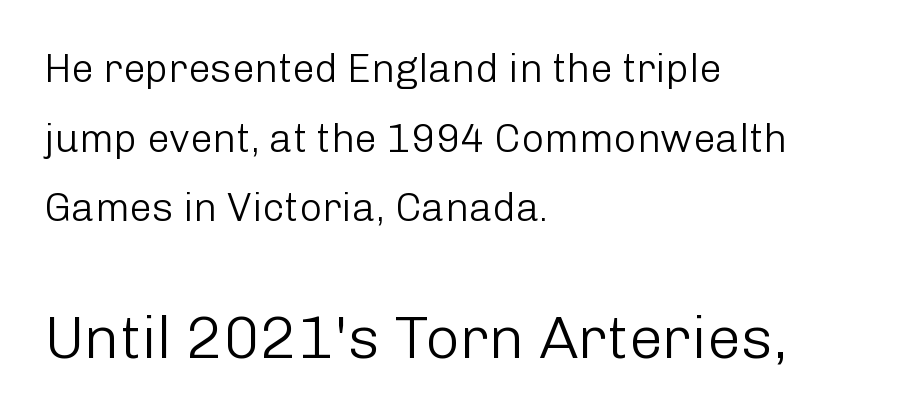
You could not count columns in this text — the font is proportionally spaced. The letters stand straight up with perfectly vertical stems. Line starts are locked; line ends wander. Nothing unusual about the tracking: characters are spaced as the font intends.
